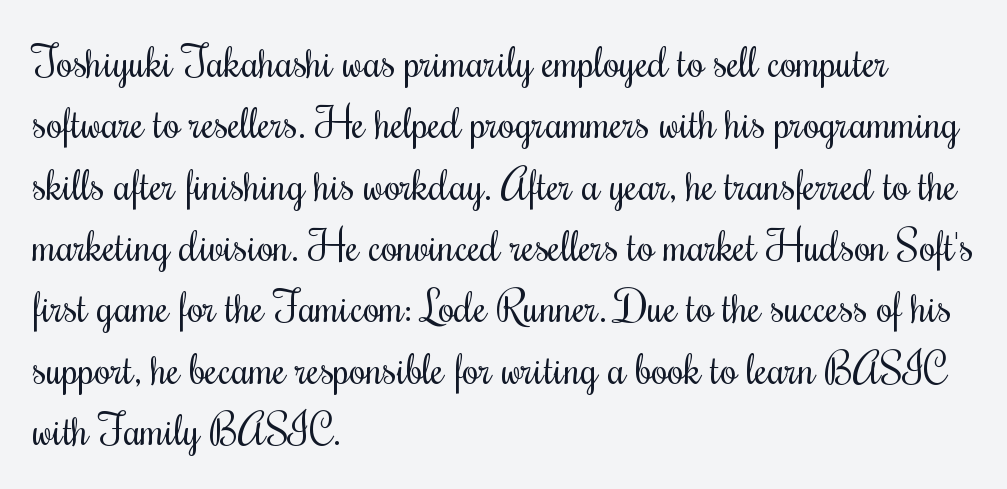
{"bold": "no", "weight": "regular", "width": "condensed", "stroke_contrast": "medium", "x_height": "small", "monospaced": "no", "underline": "no", "align": "left", "line_spacing": "normal", "line_spacing_ratio": 1.46, "letter_spacing": "normal", "letter_spacing_em": 0.0, "glyph_px": 42}
